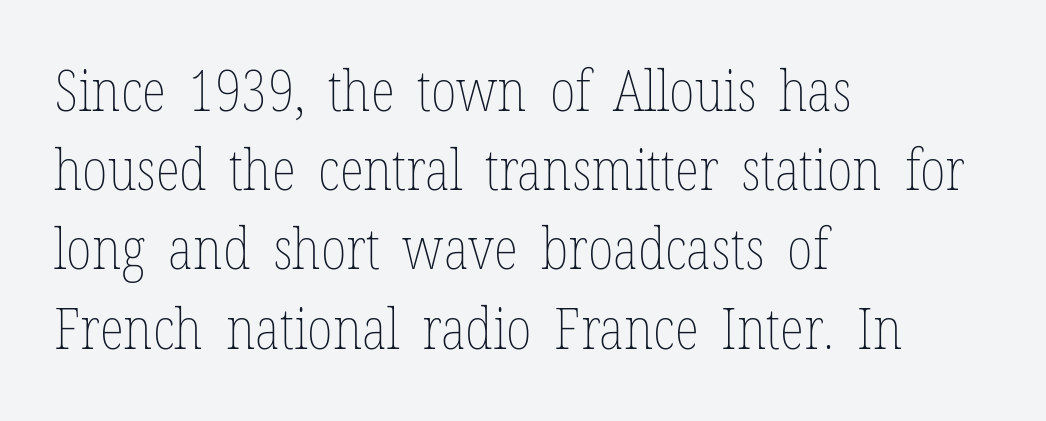
{"italic": "no", "bold": "no", "weight": "thin", "width": "condensed", "stroke_contrast": "low", "x_height": "medium", "monospaced": "no", "underline": "no", "align": "left", "line_spacing": "normal", "line_spacing_ratio": 1.39, "letter_spacing": "normal", "letter_spacing_em": 0.0, "glyph_px": 57}
